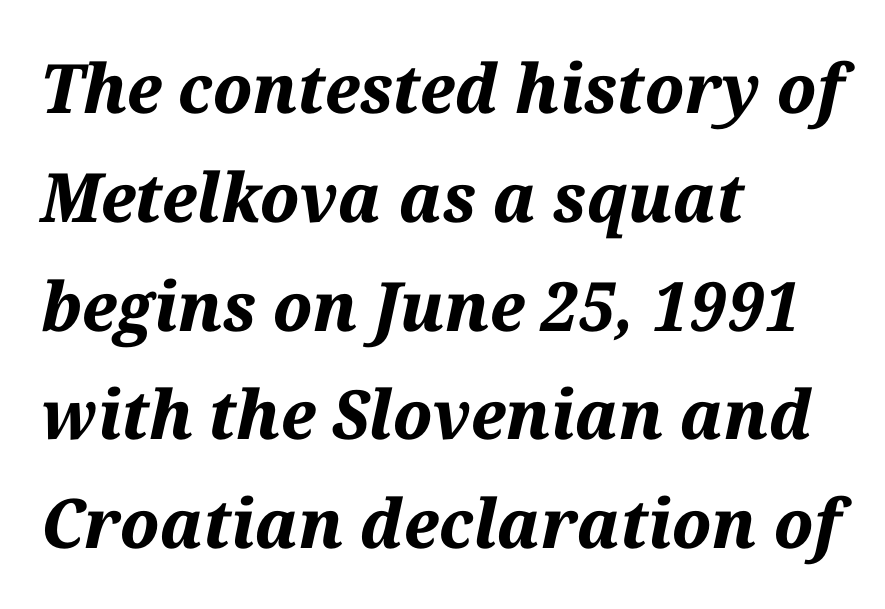
The image shows 68 px bold type, italic (leaning right); set left-aligned, normal line spacing (1.6x), normal letter spacing, not underlined; medium stroke contrast and a medium x-height.
